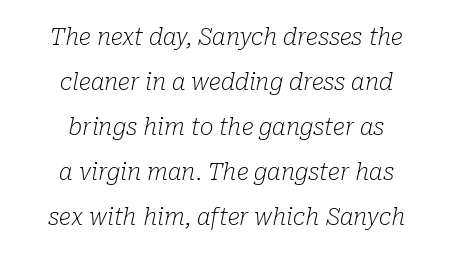
Q: Is the text bold? A: No.
Q: Is the text italic (slanted)? A: Yes, it leans right by about 10 degrees.
Q: Is the text underlined? A: No.
Q: How is the paragraph aligned? A: Centered.
Q: Is the spacing between letters normal or unusually wide? A: Normal.
Q: Is the spacing between lines tight, normal or loose? A: Loose.
